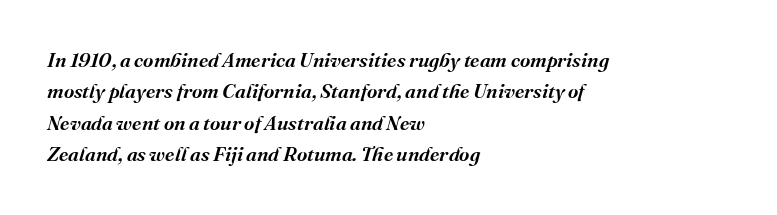
{"italic": "yes", "lean": "right", "slant_degrees": 16, "bold": "semi", "underline": "no", "align": "left", "line_spacing": "normal", "line_spacing_ratio": 1.57, "letter_spacing": "normal", "letter_spacing_em": 0.0, "glyph_px": 20}
